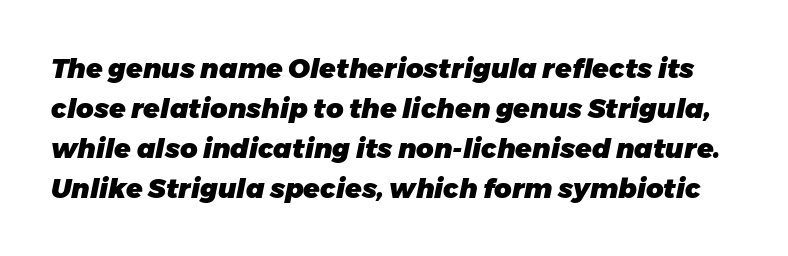
Q: Is the text bold? A: Yes.
Q: Is the text italic (slanted)? A: Yes, it leans right by about 11 degrees.
Q: Is the text underlined? A: No.
Q: Is the spacing between letters normal or unusually wide? A: Normal.
Q: Is the spacing between lines tight, normal or loose? A: Normal.
